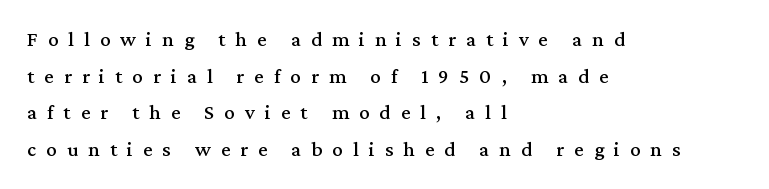
{"italic": "no", "underline": "no", "align": "left", "line_spacing_ratio": 1.75, "letter_spacing": "wide", "letter_spacing_em": 0.48, "glyph_px": 21}
